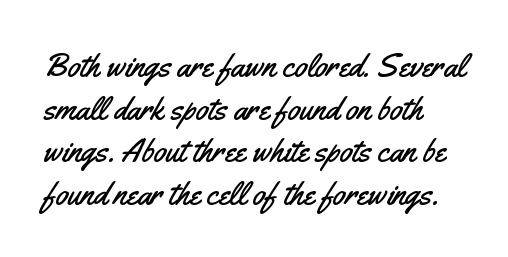
{"serif": "no", "width": "condensed", "stroke_contrast": "medium", "x_height": "small", "monospaced": "no", "underline": "no", "align": "left", "line_spacing": "normal", "line_spacing_ratio": 1.29, "letter_spacing": "normal", "letter_spacing_em": 0.0, "glyph_px": 33}
